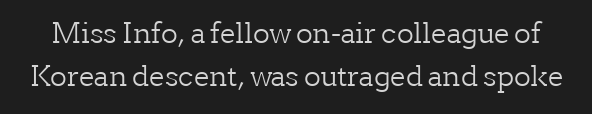
The image shows 28 px light serif type, upright; set normal line spacing (1.53x), normal letter spacing, not underlined; low stroke contrast and a medium x-height.
